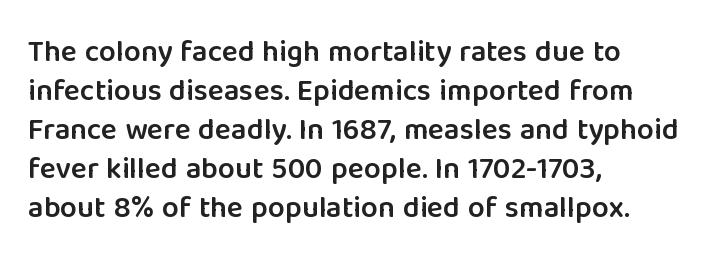
The font's upright variant was chosen for this text. Notice how descenders clear the ascenders below comfortably — that's standard leading. This rendering employs a face without finishing strokes, i.e., a sans-serif. The face used here is proportionally spaced, like ordinary book or web type. In terms of letterspacing, this is plain default setting.
